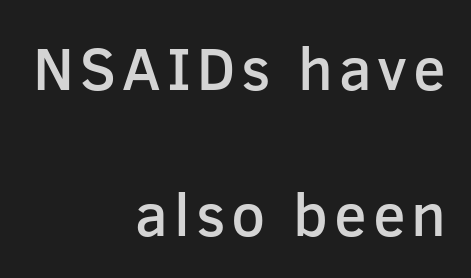
The image shows 60 px semibold sans-serif type, upright; set right-aligned, loose line spacing (2.43x), not underlined; low stroke contrast and a medium x-height.
